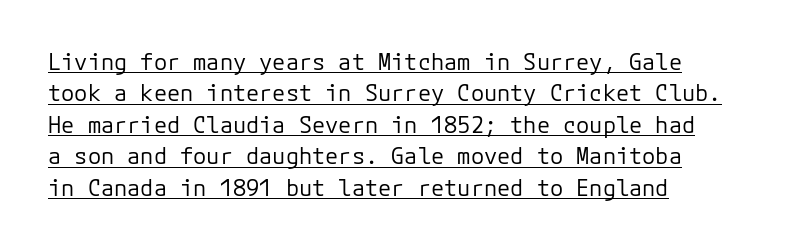
The weight would be labelled regular, book, light, or lighter still. Looks like someone drew a line under every word here. Line beginnings align vertically; line endings do not. This is roman type, the default non-slanted kind.
